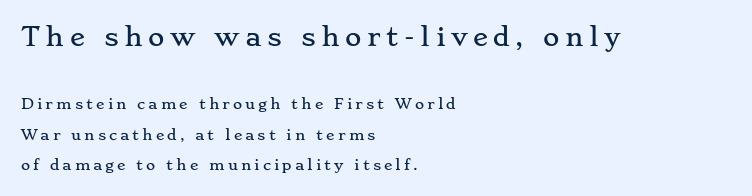
Q: Is the text italic (slanted)? A: No, it is upright.
Q: Is the text underlined? A: No.
Q: How is the paragraph aligned? A: Left-aligned.
Q: Is the spacing between letters normal or unusually wide? A: Unusually wide.
Q: Is the spacing between lines tight, normal or loose? A: Loose.
Q: Which block of text is set in a larger size, the first (top) or the second (bottom)? A: The first (top) one.
